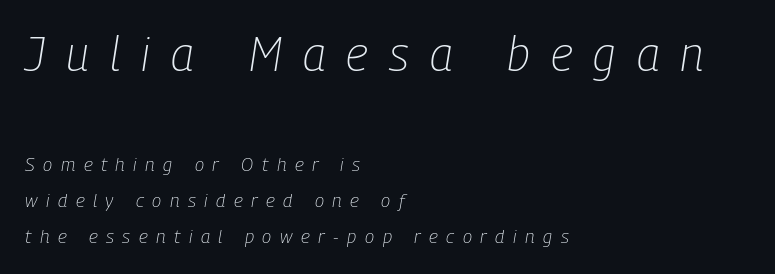
{"italic": "yes", "lean": "right", "slant_degrees": 9, "bold": "no", "weight": "light", "width": "condensed", "stroke_contrast": "low", "x_height": "medium", "monospaced": "no", "underline": "no", "align": "left", "line_spacing": "loose", "line_spacing_ratio": 1.9, "letter_spacing": "wide", "letter_spacing_em": 0.45, "larger_block": "first", "size_ratio": 2.47, "glyph_px": 47}
